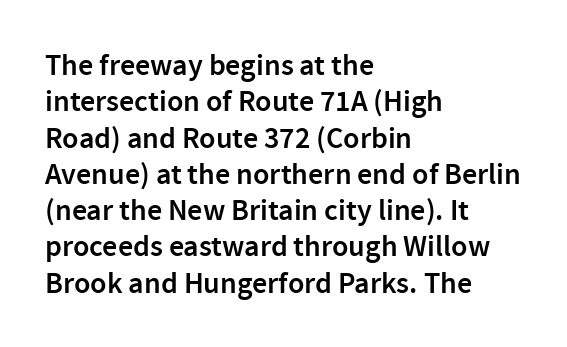
{"serif": "no", "italic": "no", "bold": "semi", "weight": "semibold", "width": "normal", "x_height": "medium", "monospaced": "no", "underline": "no", "align": "left", "line_spacing_ratio": 1.21, "letter_spacing": "normal", "letter_spacing_em": 0.0, "glyph_px": 30}
